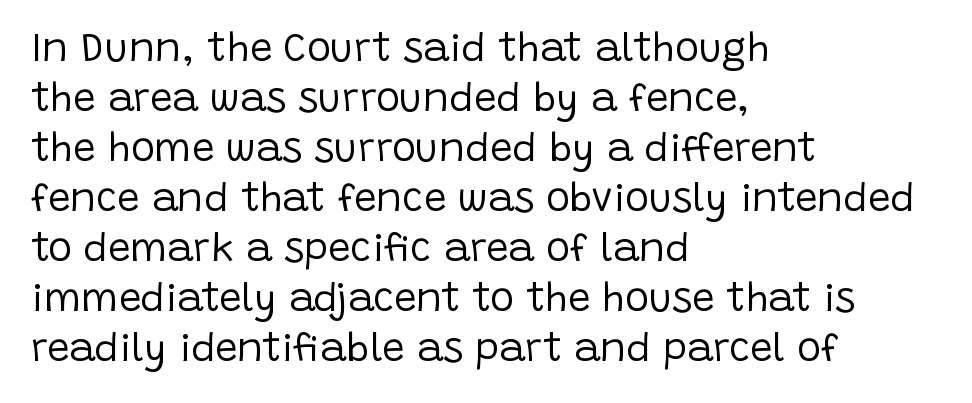
The image shows 40 px regular-weight sans-serif type, upright; set left-aligned, normal line spacing (1.25x), normal letter spacing, not underlined; low stroke contrast and a large x-height.
